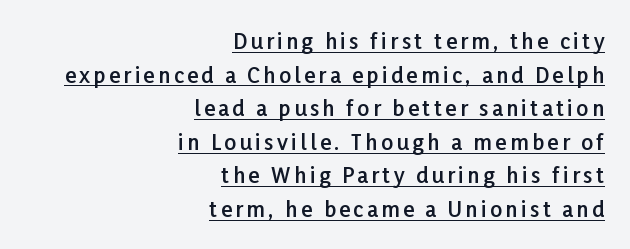
{"italic": "no", "bold": "semi", "underline": "yes", "align": "right", "line_spacing": "normal", "line_spacing_ratio": 1.6, "glyph_px": 21}
